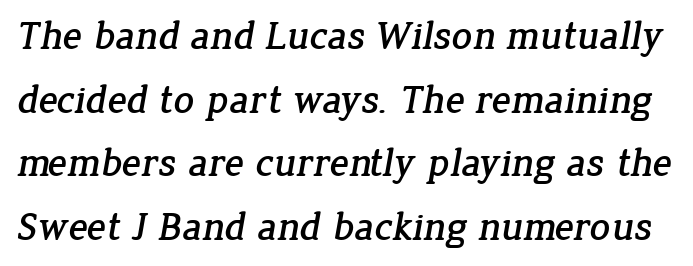
Q: Is the typeface a serif or a sans-serif typeface? A: Serif.
Q: Is the text underlined? A: No.
Q: Is the spacing between letters normal or unusually wide? A: Normal.
Q: Is the spacing between lines tight, normal or loose? A: Normal.
Q: Width (condensed, normal, or wide)? A: Normal.
Q: Stroke contrast? A: Low.
Q: x-height? A: Medium.
Q: Monospaced? A: No.
